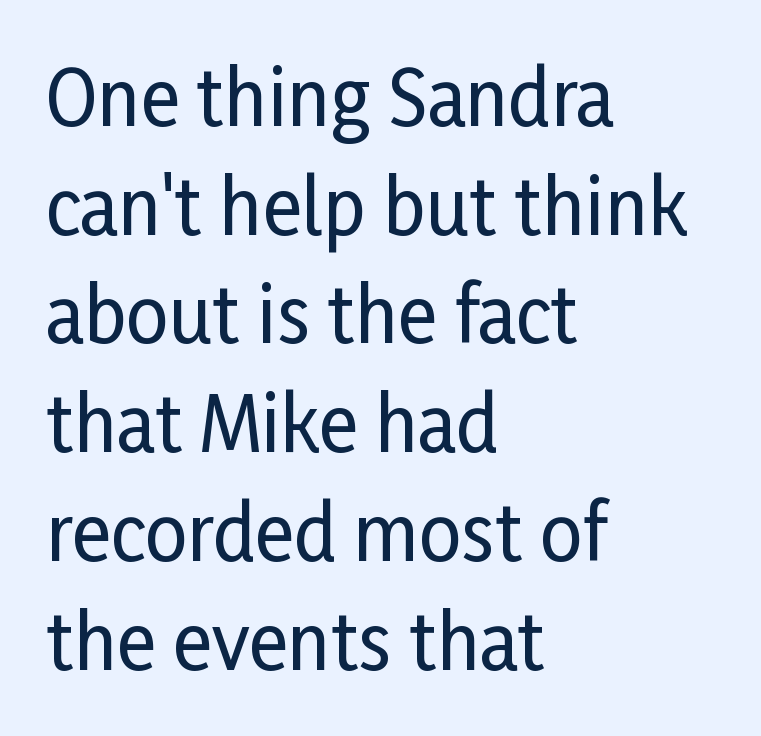
The image shows 75 px condensed sans-serif type, upright; set left-aligned, normal line spacing (1.45x), normal letter spacing, not underlined; low stroke contrast and a medium x-height.
